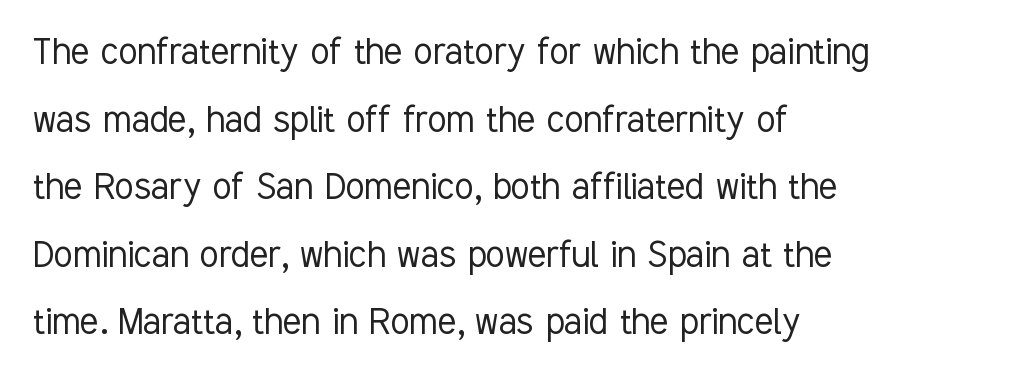
{"serif": "no", "italic": "no", "bold": "no", "weight": "light", "width": "condensed", "stroke_contrast": "low", "x_height": "medium", "monospaced": "no", "underline": "no", "align": "left", "line_spacing": "normal", "line_spacing_ratio": 1.57, "letter_spacing": "normal", "letter_spacing_em": 0.0, "glyph_px": 43}
